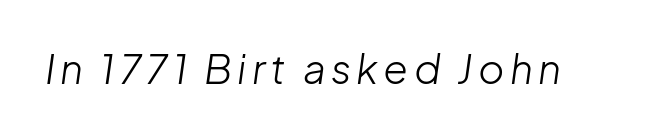
The image shows 40 px light type, italic (leaning right); set not underlined; low stroke contrast and a medium x-height.
